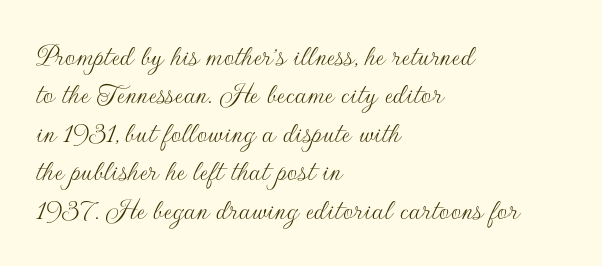
Q: Is the text bold? A: No.
Q: Is the text italic (slanted)? A: Yes.
Q: Is the typeface a serif or a sans-serif typeface? A: Sans-serif.
Q: Is the text underlined? A: No.
Q: How is the paragraph aligned? A: Left-aligned.
Q: Is the spacing between letters normal or unusually wide? A: Normal.
Q: Width (condensed, normal, or wide)? A: Normal.
Q: Stroke contrast? A: Low.
Q: x-height? A: Small.
Q: Monospaced? A: No.
